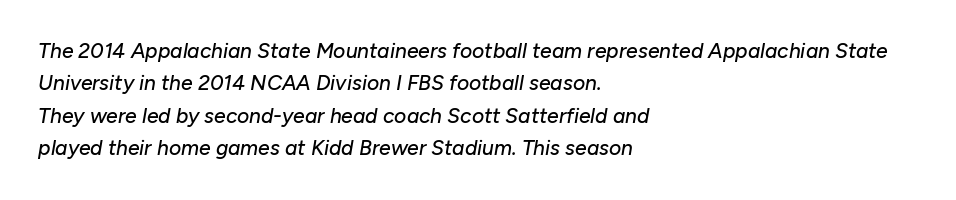
These lines are set flush left with a ragged right edge. The glyphs are unaccompanied by any horizontal stroke below them. Regarding leading, the lines here are spaced in the standard way. The letters are slanted; this is an italic face.
